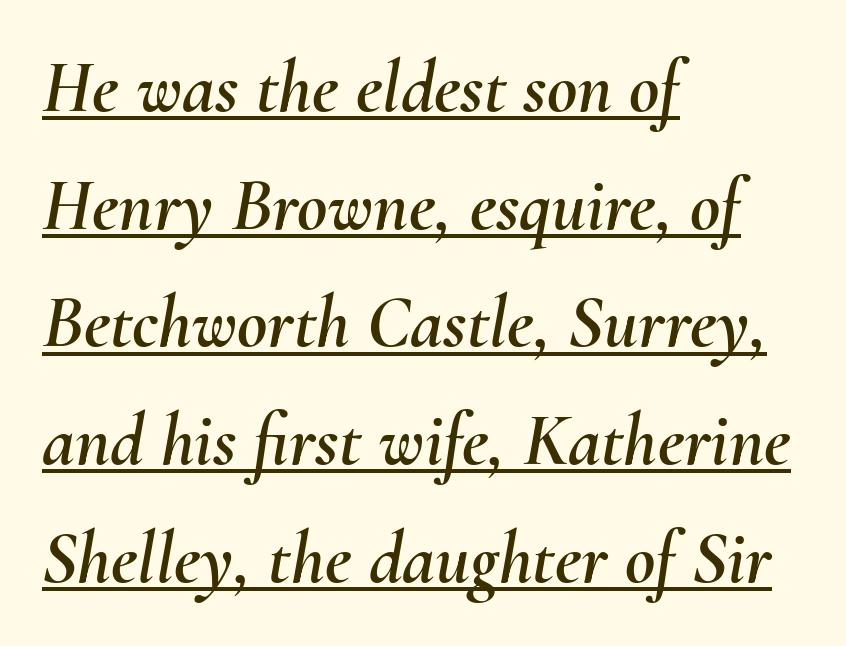
Q: Is the text italic (slanted)? A: Yes, it leans right by about 10 degrees.
Q: Is the text underlined? A: Yes.
Q: How is the paragraph aligned? A: Left-aligned.
Q: Is the spacing between letters normal or unusually wide? A: Normal.
Q: Is the spacing between lines tight, normal or loose? A: Normal.
Q: Width (condensed, normal, or wide)? A: Normal.
Q: Stroke contrast? A: Medium.
Q: x-height? A: Small.
Q: Monospaced? A: No.
